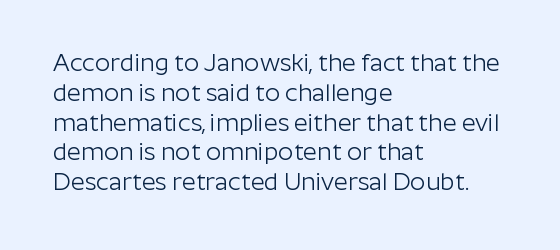
{"italic": "no", "bold": "no", "underline": "no", "align": "left", "line_spacing_ratio": 1.24, "letter_spacing": "normal", "letter_spacing_em": 0.0, "glyph_px": 24}
